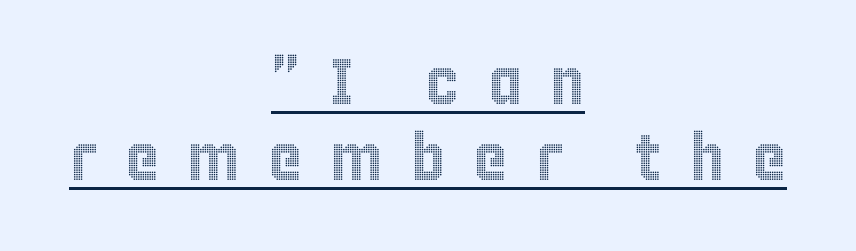
The image shows 65 px condensed type, upright; set centered, line spacing 1.17x, unusually wide letter spacing (+0.43 em), underlined; a large x-height.
